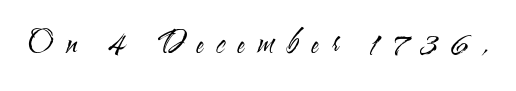
{"serif": "no", "bold": "no", "weight": "regular", "width": "condensed", "stroke_contrast": "medium", "x_height": "small", "monospaced": "no", "underline": "no", "letter_spacing": "wide", "letter_spacing_em": 0.44, "glyph_px": 29}
